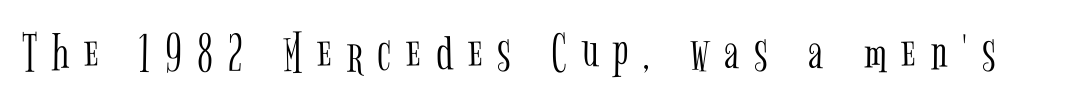
Glyph-to-glyph distance is far greater than everyday printed text. No italicization has been applied; the sample stays upright. The letters advance in unequal steps, a hallmark of proportional type. A light-to-regular cut is what we see here. A serif font was chosen for this passage.
